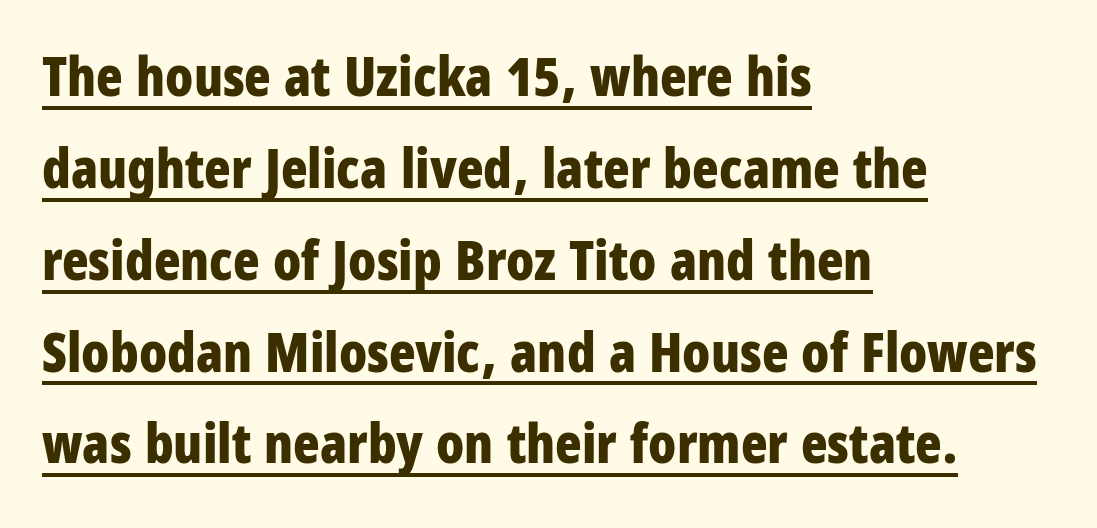
The image shows 55 px bold, condensed sans-serif type, upright; set left-aligned, normal line spacing (1.67x), normal letter spacing, underlined; low stroke contrast and a large x-height.
